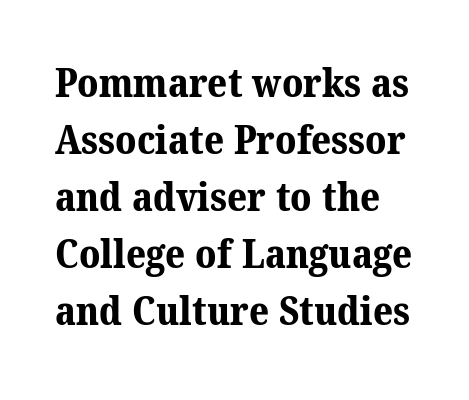
The image shows 39 px bold serif type; set normal line spacing (1.46x), normal letter spacing, not underlined; medium stroke contrast and a medium x-height.
